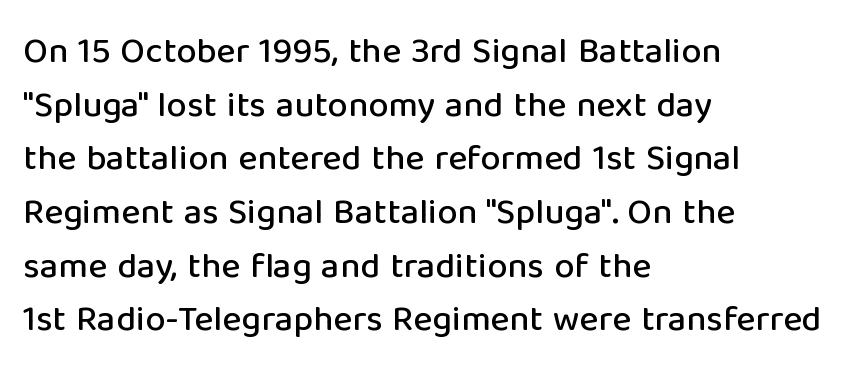
Q: Is the text italic (slanted)? A: No, it is upright.
Q: Is the typeface a serif or a sans-serif typeface? A: Sans-serif.
Q: Is the text underlined? A: No.
Q: How is the paragraph aligned? A: Left-aligned.
Q: Is the spacing between letters normal or unusually wide? A: Normal.
Q: Is the spacing between lines tight, normal or loose? A: Normal.
Q: Width (condensed, normal, or wide)? A: Normal.
Q: Stroke contrast? A: Low.
Q: x-height? A: Medium.
Q: Monospaced? A: No.
